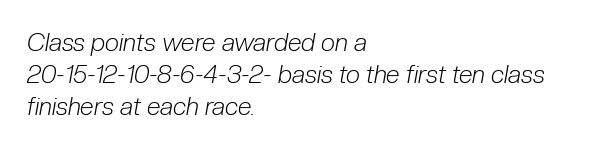
Q: Is the text bold? A: No.
Q: Is the text italic (slanted)? A: Yes, it leans right by about 10 degrees.
Q: Is the text underlined? A: No.
Q: How is the paragraph aligned? A: Left-aligned.
Q: Is the spacing between letters normal or unusually wide? A: Normal.
Q: Is the spacing between lines tight, normal or loose? A: Normal.
